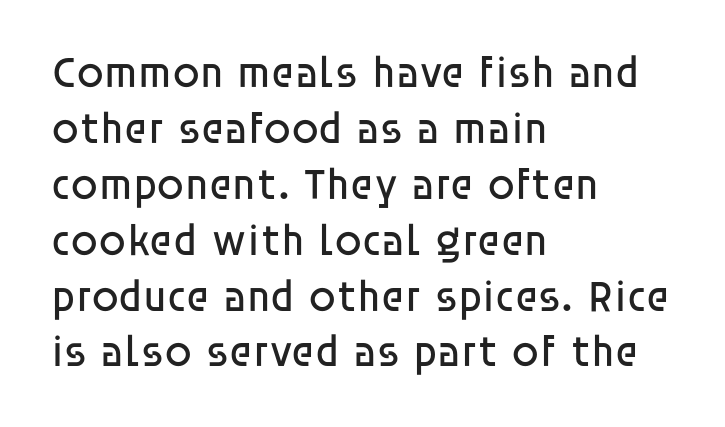
Q: Is the text bold? A: No.
Q: Is the text italic (slanted)? A: No, it is upright.
Q: Is the typeface a serif or a sans-serif typeface? A: Sans-serif.
Q: Is the text underlined? A: No.
Q: How is the paragraph aligned? A: Left-aligned.
Q: Is the spacing between letters normal or unusually wide? A: Normal.
Q: Is the spacing between lines tight, normal or loose? A: Normal.
Q: Width (condensed, normal, or wide)? A: Normal.
Q: Stroke contrast? A: Low.
Q: x-height? A: Large.
Q: Monospaced? A: No.
